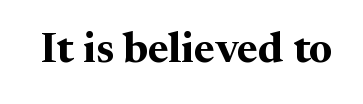
Q: Is the text bold? A: Yes.
Q: Is the text italic (slanted)? A: No, it is upright.
Q: Is the typeface a serif or a sans-serif typeface? A: Serif.
Q: Is the text underlined? A: No.
Q: Is the spacing between letters normal or unusually wide? A: Normal.
Q: Width (condensed, normal, or wide)? A: Normal.
Q: Stroke contrast? A: Medium.
Q: x-height? A: Medium.
Q: Monospaced? A: No.
